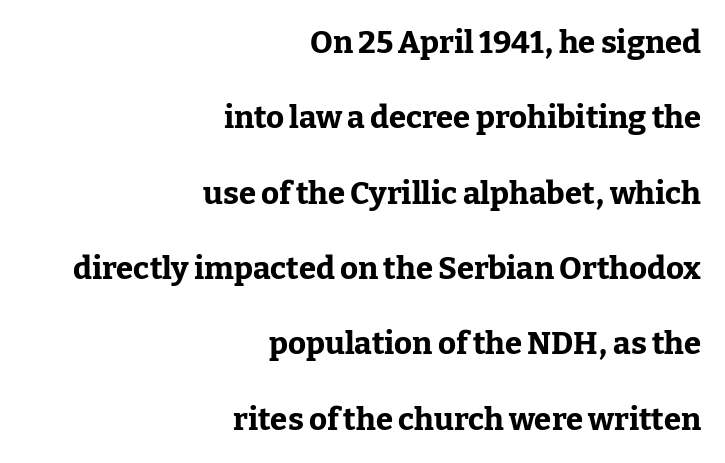
The image shows 31 px bold serif type, upright; set right-aligned, loose line spacing (2.43x), normal letter spacing, not underlined; low stroke contrast and a medium x-height.
